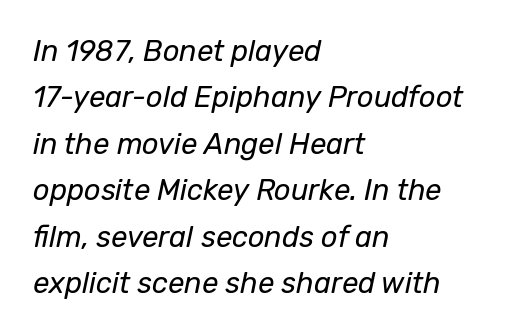
Q: Is the text bold? A: No.
Q: Is the text italic (slanted)? A: Yes, it leans right by about 12 degrees.
Q: Is the text underlined? A: No.
Q: How is the paragraph aligned? A: Left-aligned.
Q: Is the spacing between letters normal or unusually wide? A: Normal.
Q: Is the spacing between lines tight, normal or loose? A: Normal.
Q: Width (condensed, normal, or wide)? A: Normal.
Q: Stroke contrast? A: Low.
Q: x-height? A: Medium.
Q: Monospaced? A: No.
